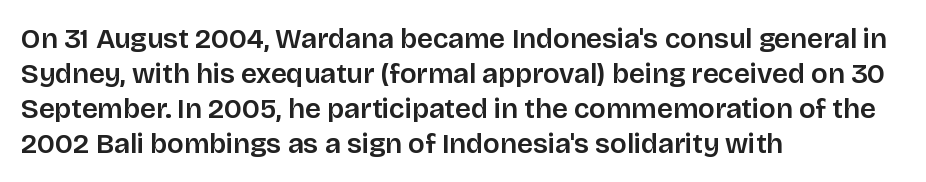
Q: Is the text italic (slanted)? A: No, it is upright.
Q: Is the typeface a serif or a sans-serif typeface? A: Sans-serif.
Q: Is the text underlined? A: No.
Q: How is the paragraph aligned? A: Left-aligned.
Q: Is the spacing between letters normal or unusually wide? A: Normal.
Q: Is the spacing between lines tight, normal or loose? A: Normal.
Q: Width (condensed, normal, or wide)? A: Normal.
Q: Stroke contrast? A: Low.
Q: x-height? A: Large.
Q: Monospaced? A: No.
